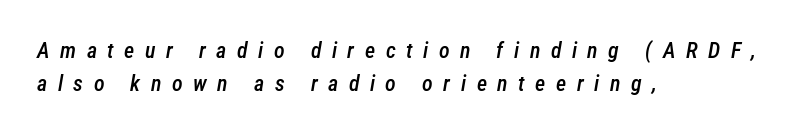
{"italic": "yes", "lean": "right", "slant_degrees": 12, "bold": "semi", "underline": "no", "align": "left", "line_spacing": "normal", "line_spacing_ratio": 1.52, "letter_spacing": "wide", "letter_spacing_em": 0.48, "glyph_px": 22}
